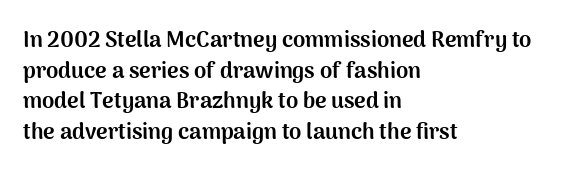
Q: Is the text bold? A: Yes.
Q: Is the text italic (slanted)? A: No, it is upright.
Q: Is the text underlined? A: No.
Q: How is the paragraph aligned? A: Left-aligned.
Q: Is the spacing between letters normal or unusually wide? A: Normal.
Q: Is the spacing between lines tight, normal or loose? A: Normal.
